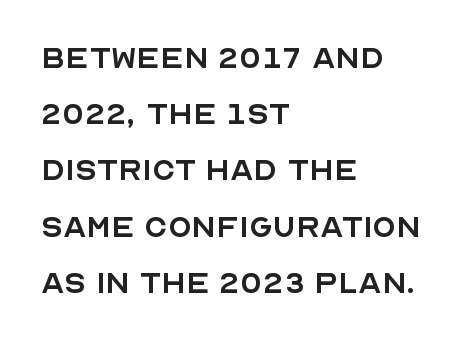
Think of a printed novel: that variable character pitch is what you see here. The passage shown is typeset with a sans-serif family. In CSS terms this would be text-align: left. The block of text has a typical density, with ordinary space between rows. Does extra space separate the letters? No, they use regular spacing. Any mark beneath the type? The region is blank.
